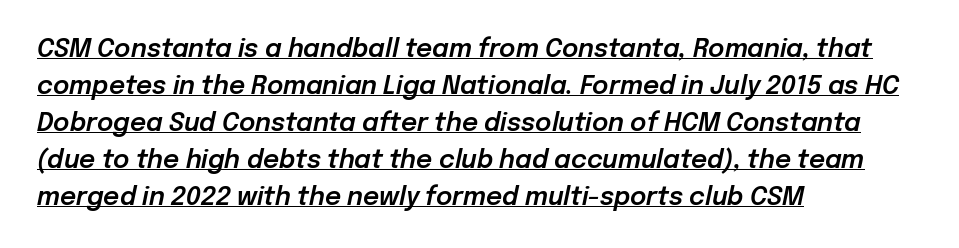
The image shows 25 px text type, italic (leaning right); set left-aligned, normal line spacing (1.48x), normal letter spacing, underlined.
